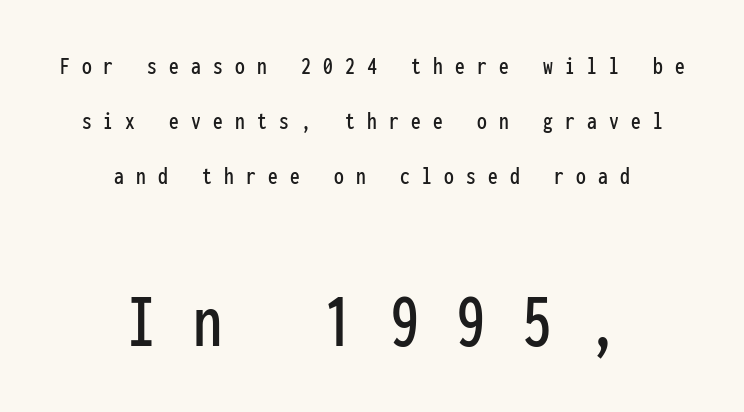
Q: Is the text italic (slanted)? A: No, it is upright.
Q: Is the typeface a serif or a sans-serif typeface? A: Sans-serif.
Q: Is the text underlined? A: No.
Q: How is the paragraph aligned? A: Centered.
Q: Is the spacing between letters normal or unusually wide? A: Unusually wide.
Q: Is the spacing between lines tight, normal or loose? A: Loose.
Q: Which block of text is set in a larger size, the first (top) or the second (bottom)? A: The second (bottom) one.
Q: Width (condensed, normal, or wide)? A: Condensed.
Q: Stroke contrast? A: Low.
Q: x-height? A: Medium.
Q: Monospaced? A: Yes.
